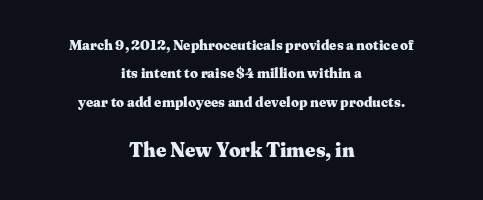
The passage shown begins with its smaller block and ends with its larger one. Words float on clear page, feet unadorned. Airy leading. Neither beginnings nor endings align; midpoints do.
